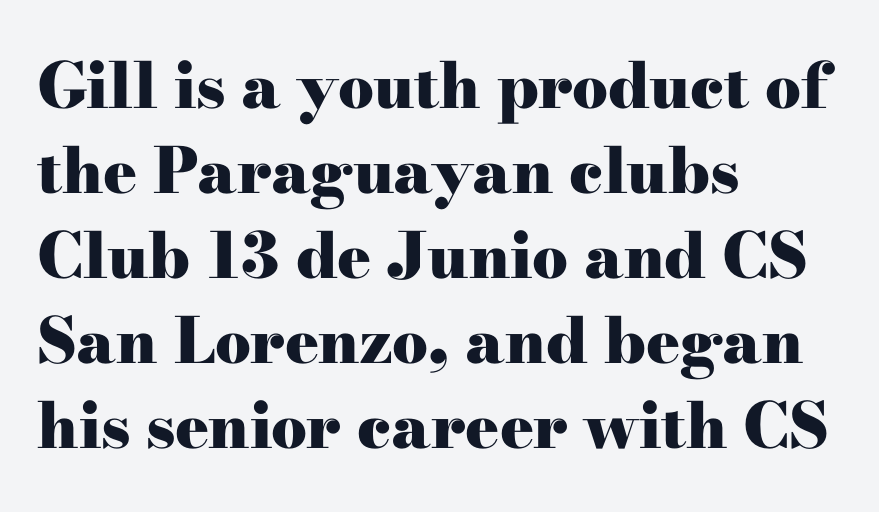
The image shows 63 px heavy, wide serif type, upright; set left-aligned, normal line spacing (1.35x), normal letter spacing, not underlined; high stroke contrast and a small x-height.
